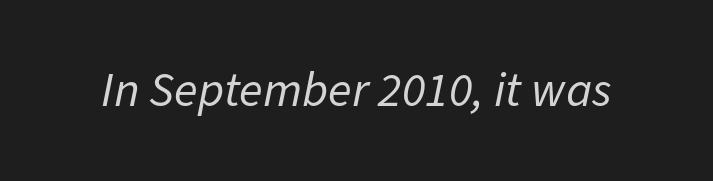
Note the varied advance widths — an 'i' is clearly narrower than an 'm'. Looking at the ascenders, they clearly lean. A clean baseline with only descenders dipping below it. Letters have the restrained weight of plain body copy at most.
